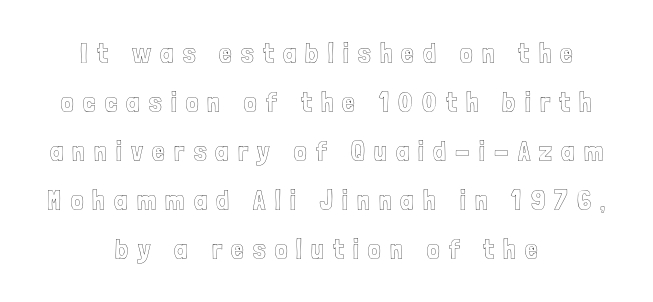
{"italic": "no", "width": "condensed", "x_height": "medium", "monospaced": "no", "underline": "no", "align": "center", "line_spacing_ratio": 1.75, "letter_spacing": "wide", "letter_spacing_em": 0.33, "glyph_px": 28}
